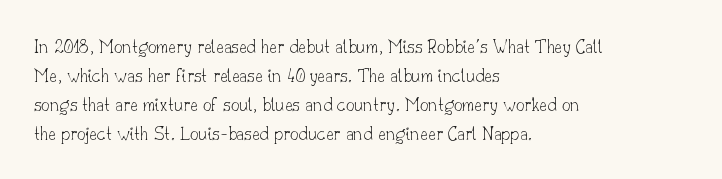
Letters rest on an invisible, unmarked baseline. Heaviness? Minimal to ordinary, like unemphasized prose. The rendering anchors every line to the left-hand side. The line-height multiplier appears to be the usual default.
